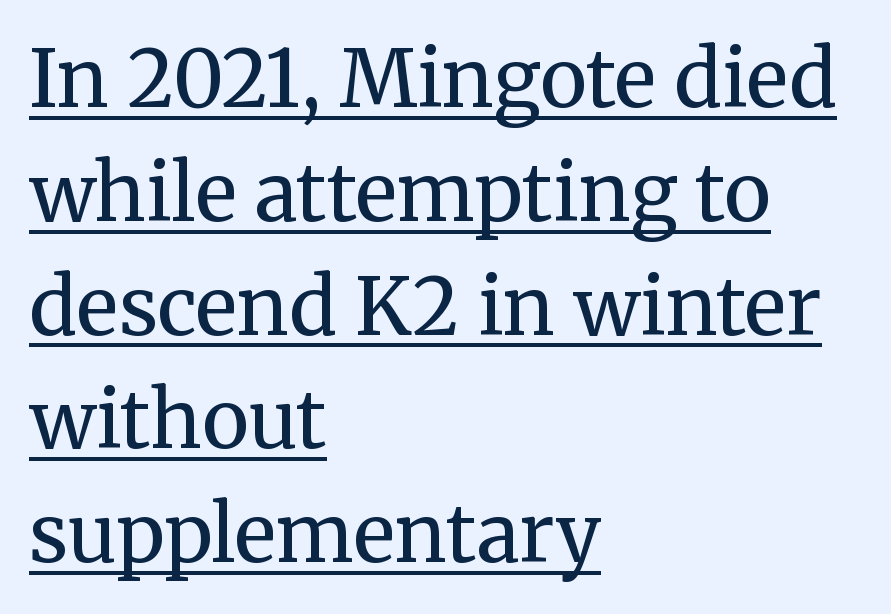
{"serif": "yes", "italic": "no", "bold": "no", "weight": "regular", "width": "normal", "stroke_contrast": "medium", "x_height": "medium", "monospaced": "no", "underline": "yes", "align": "left", "line_spacing": "normal", "line_spacing_ratio": 1.44, "letter_spacing": "normal", "letter_spacing_em": 0.0, "glyph_px": 79}
